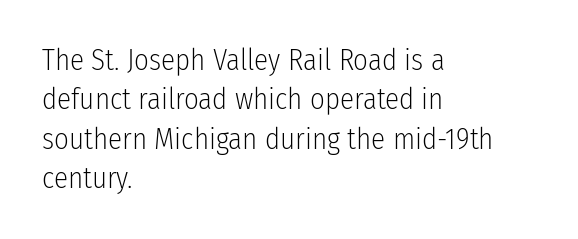
{"serif": "no", "italic": "no", "bold": "no", "weight": "light", "width": "condensed", "stroke_contrast": "low", "x_height": "medium", "monospaced": "no", "underline": "no", "align": "left", "line_spacing": "normal", "line_spacing_ratio": 1.36, "letter_spacing": "normal", "letter_spacing_em": 0.0, "glyph_px": 29}
